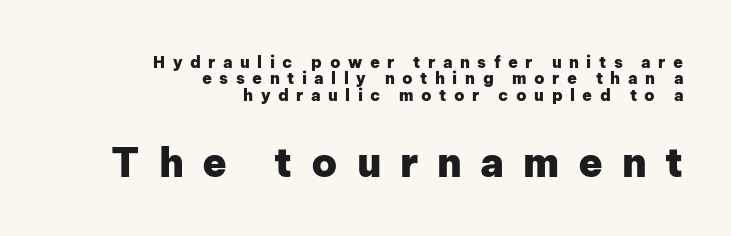
{"serif": "no", "italic": "no", "bold": "yes", "weight": "heavy", "width": "normal", "stroke_contrast": "low", "x_height": "medium", "monospaced": "no", "underline": "no", "align": "right", "line_spacing": "tight", "line_spacing_ratio": 1.02, "letter_spacing": "wide", "letter_spacing_em": 0.47, "larger_block": "second", "size_ratio": 2.5, "glyph_px": 40}
